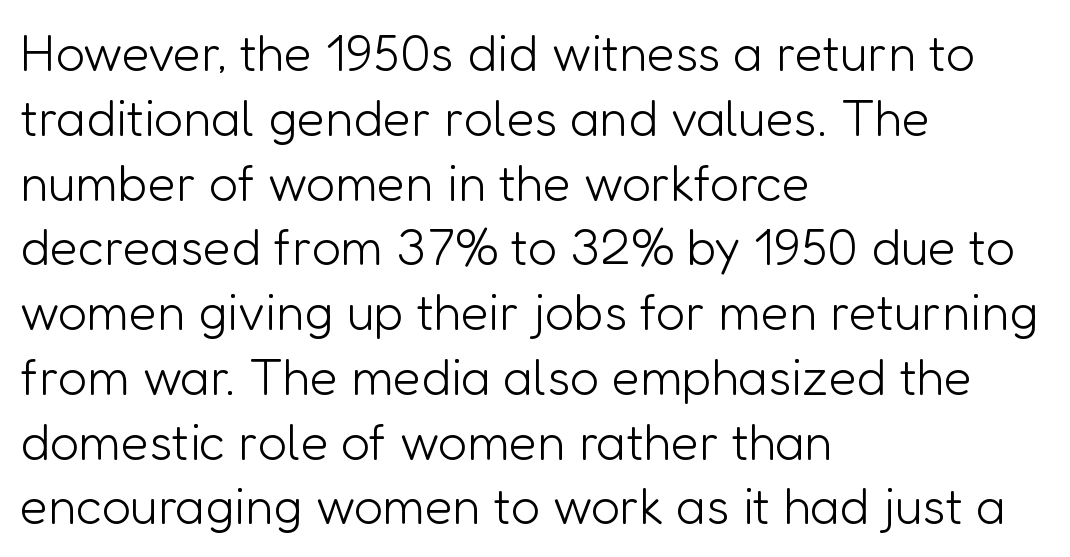
{"serif": "no", "italic": "no", "bold": "no", "weight": "light", "width": "normal", "stroke_contrast": "low", "x_height": "medium", "monospaced": "no", "underline": "no", "align": "left", "line_spacing": "normal", "line_spacing_ratio": 1.27, "letter_spacing": "normal", "letter_spacing_em": 0.0, "glyph_px": 51}
